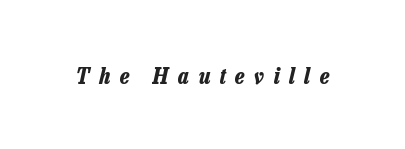
Q: Is the text bold? A: Yes.
Q: Is the text italic (slanted)? A: Yes, it leans right by about 13 degrees.
Q: Is the text underlined? A: No.
Q: Is the spacing between letters normal or unusually wide? A: Unusually wide.
